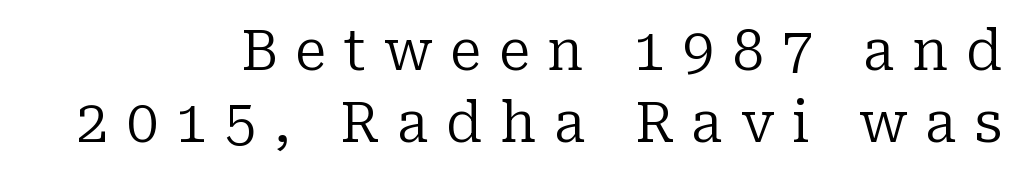
{"serif": "yes", "italic": "no", "bold": "no", "weight": "regular", "width": "normal", "stroke_contrast": "low", "x_height": "medium", "monospaced": "no", "underline": "no", "align": "right", "line_spacing": "normal", "line_spacing_ratio": 1.27, "letter_spacing": "wide", "letter_spacing_em": 0.31, "glyph_px": 57}
